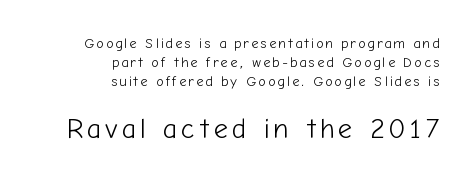
{"serif": "no", "italic": "no", "bold": "no", "weight": "light", "width": "normal", "stroke_contrast": "low", "x_height": "medium", "monospaced": "no", "underline": "no", "align": "right", "line_spacing": "normal", "line_spacing_ratio": 1.36, "larger_block": "second", "size_ratio": 2.0, "glyph_px": 28}
